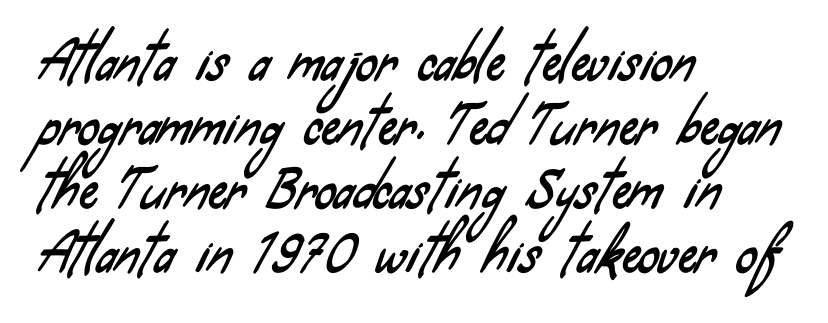
The image shows 52 px condensed sans-serif type; set left-aligned, line spacing 1.23x, normal letter spacing, not underlined; low stroke contrast and a small x-height.
